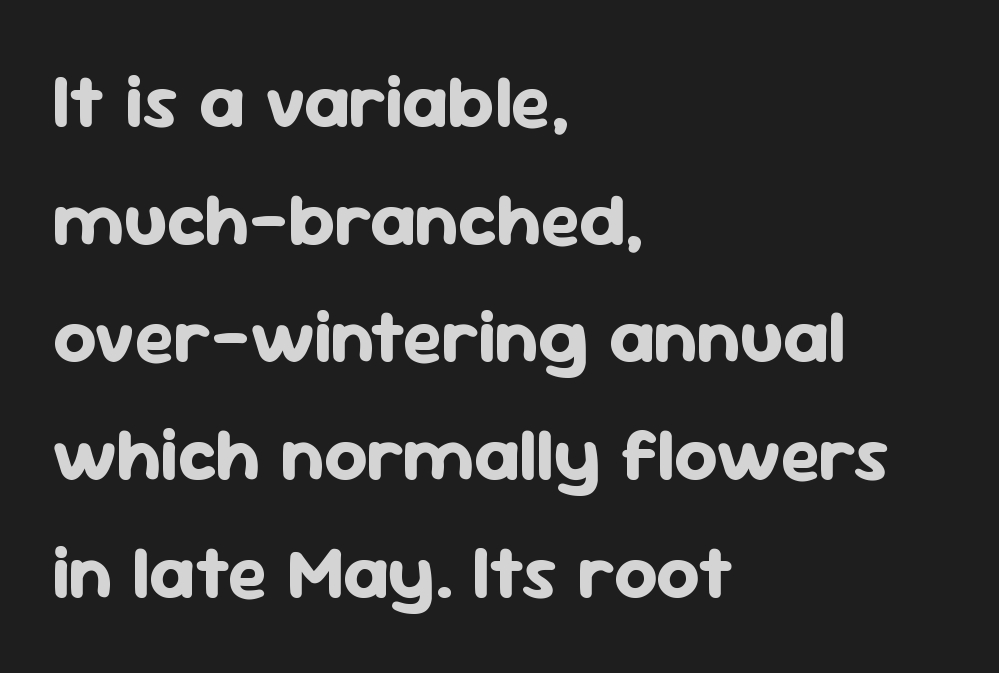
{"serif": "no", "italic": "no", "bold": "yes", "weight": "bold", "width": "normal", "stroke_contrast": "low", "x_height": "medium", "monospaced": "no", "underline": "no", "align": "left", "line_spacing": "normal", "line_spacing_ratio": 1.57, "letter_spacing": "normal", "letter_spacing_em": 0.0, "glyph_px": 75}
